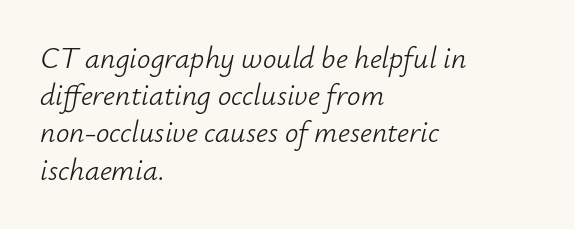
{"italic": "yes", "lean": "right", "slant_degrees": 12, "bold": "no", "weight": "light", "width": "normal", "stroke_contrast": "low", "x_height": "small", "monospaced": "no", "underline": "no", "align": "left", "line_spacing_ratio": 1.24, "letter_spacing": "normal", "letter_spacing_em": 0.0, "glyph_px": 30}
